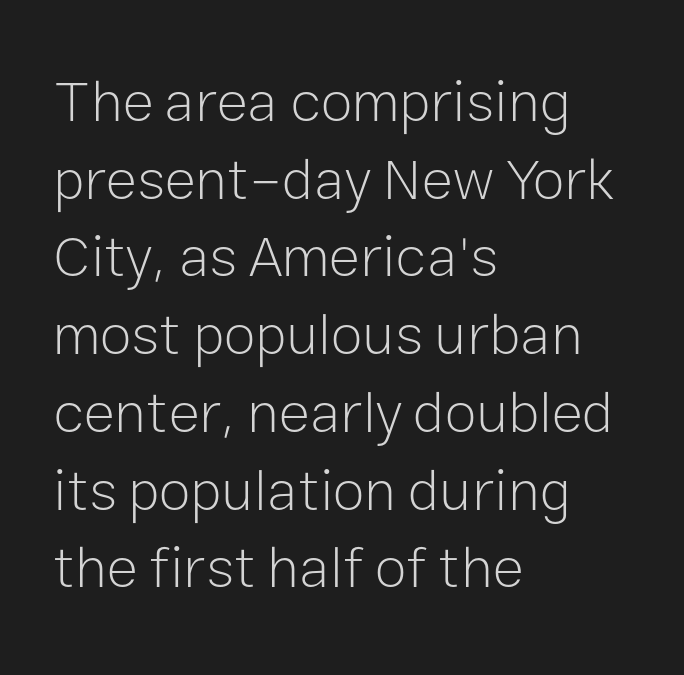
The image shows 58 px light sans-serif type, upright; set left-aligned, normal line spacing (1.34x), normal letter spacing, not underlined; low stroke contrast and a medium x-height.
